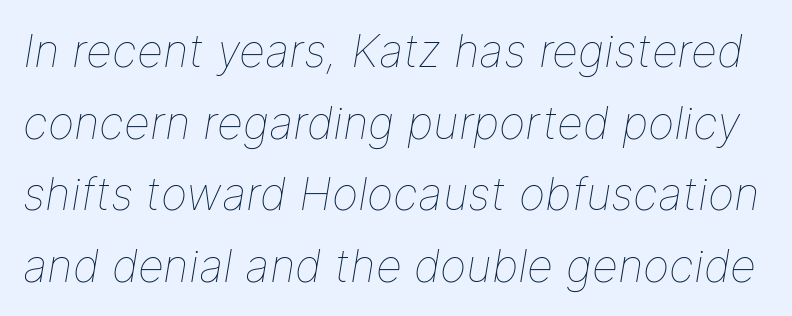
The image shows 45 px thin type, italic (leaning right); set normal line spacing (1.59x), normal letter spacing, not underlined; low stroke contrast and a medium x-height.
